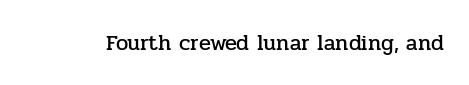
The image shows 22 px text type, upright; set normal letter spacing, not underlined.
